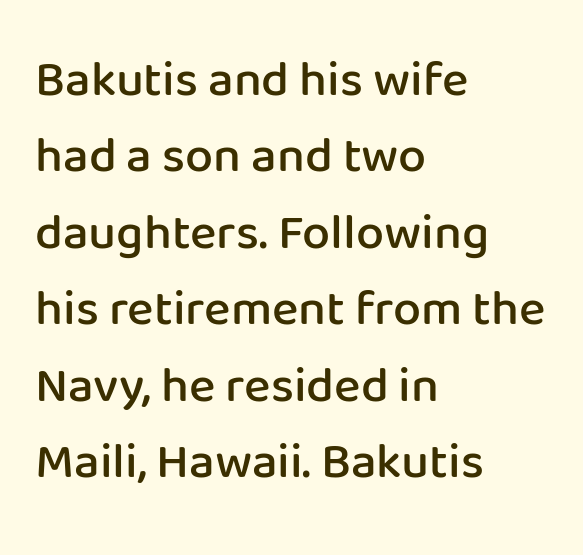
Looks like regular typesetting: each glyph gets only the width it needs. Lines of text with bare space underneath. Between one letter and the next there's only the usual sliver of space. No italicization has been applied; the sample stays upright. The rows are spaced the way most documents space them.
